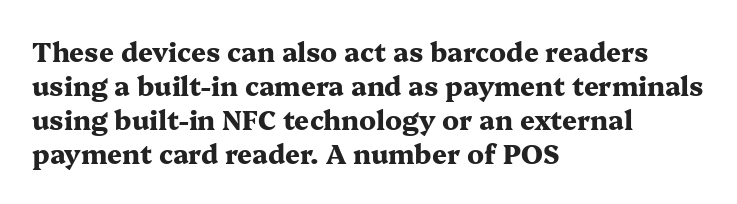
Typeset ragged right — the left edge is the straight one. Words float on clear page, feet unadorned. Vertically, the passage feels balanced, rows spaced as you'd expect. This sample uses plain, unmodified letter spacing. Summary of weight: heavy, a full bold. Characters remain perfectly vertical along every line.
